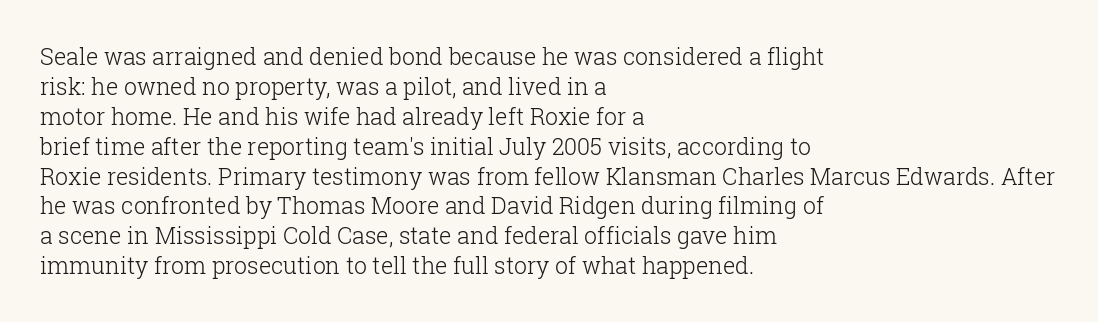
The lines are quadded left. The font sits on the lighter half of the weight spectrum, regular included. Tracking here is standard; glyphs follow each other at the usual distance. Italic? Not at all — the glyphs are vertical. Rule under the text: the space is simply empty.
